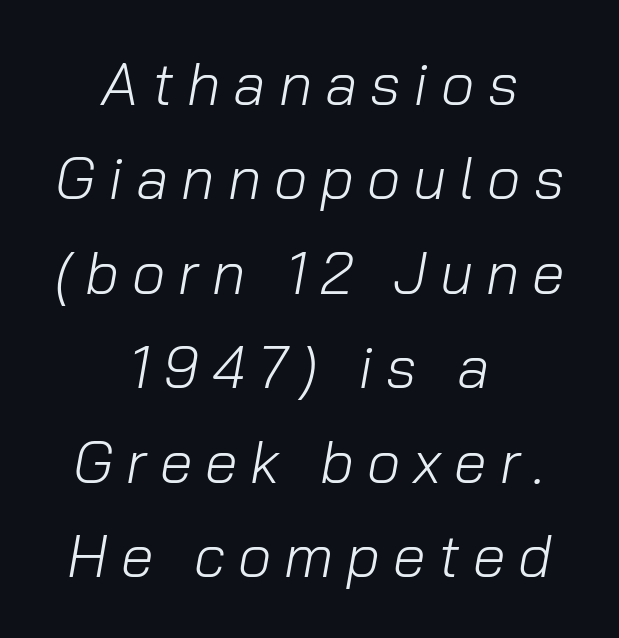
Q: Is the text bold? A: No.
Q: Is the text italic (slanted)? A: Yes, it leans right by about 10 degrees.
Q: Is the text underlined? A: No.
Q: How is the paragraph aligned? A: Centered.
Q: Is the spacing between letters normal or unusually wide? A: Unusually wide.
Q: Is the spacing between lines tight, normal or loose? A: Normal.
Q: Width (condensed, normal, or wide)? A: Normal.
Q: Stroke contrast? A: Low.
Q: x-height? A: Medium.
Q: Monospaced? A: No.
